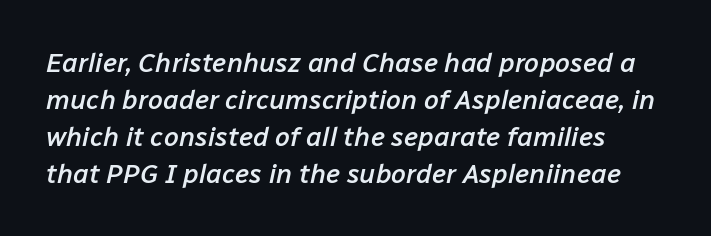
The image shows 27 px text type, italic (leaning right); set normal line spacing (1.37x), normal letter spacing, not underlined.
